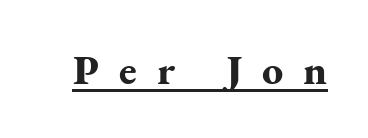
The image shows 42 px bold serif type, upright; set unusually wide letter spacing (+0.48 em), underlined; medium stroke contrast and a small x-height.
